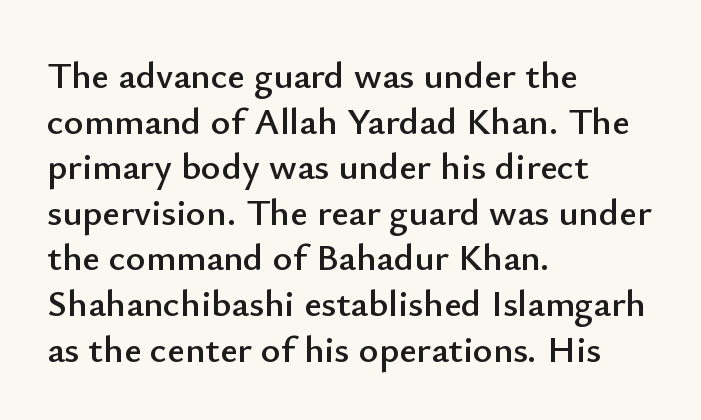
Q: Is the text italic (slanted)? A: No, it is upright.
Q: Is the typeface a serif or a sans-serif typeface? A: Sans-serif.
Q: Is the text underlined? A: No.
Q: How is the paragraph aligned? A: Left-aligned.
Q: Is the spacing between letters normal or unusually wide? A: Normal.
Q: Width (condensed, normal, or wide)? A: Normal.
Q: Stroke contrast? A: Low.
Q: x-height? A: Small.
Q: Monospaced? A: No.
